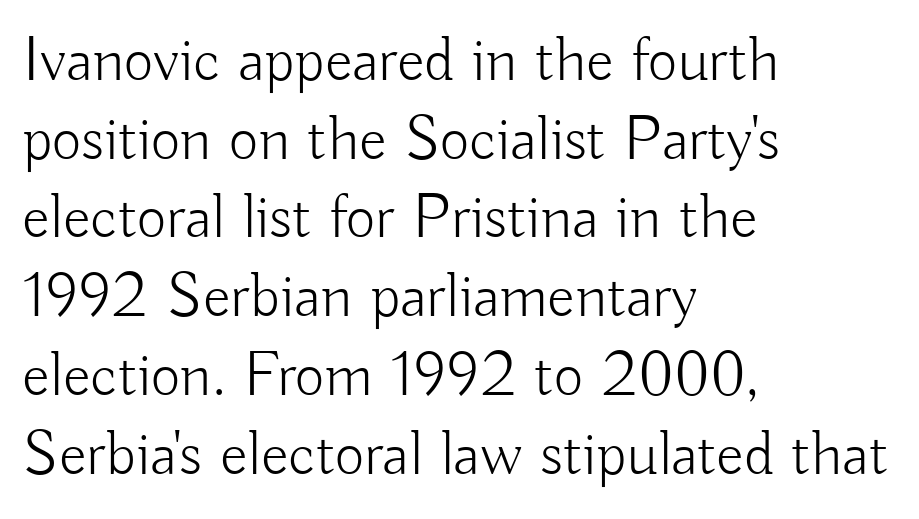
Q: Is the text bold? A: No.
Q: Is the text italic (slanted)? A: No, it is upright.
Q: Is the typeface a serif or a sans-serif typeface? A: Sans-serif.
Q: Is the text underlined? A: No.
Q: How is the paragraph aligned? A: Left-aligned.
Q: Is the spacing between letters normal or unusually wide? A: Normal.
Q: Width (condensed, normal, or wide)? A: Normal.
Q: Stroke contrast? A: Low.
Q: x-height? A: Small.
Q: Monospaced? A: No.
